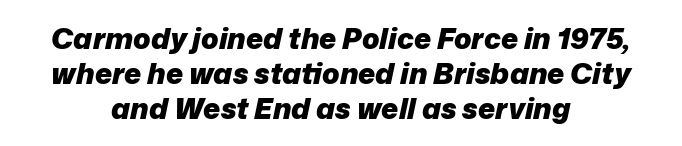
The image shows 29 px heavy type, italic (leaning right); set centered, line spacing 1.2x, normal letter spacing, not underlined; low stroke contrast and a medium x-height.
